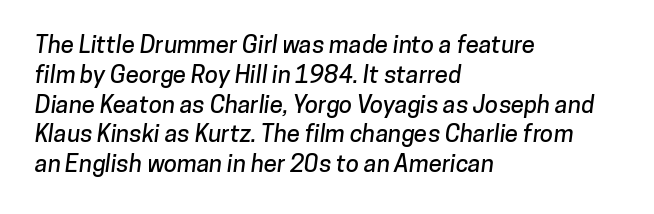
The image shows 24 px text type; set left-aligned, line spacing 1.24x, normal letter spacing, not underlined.
